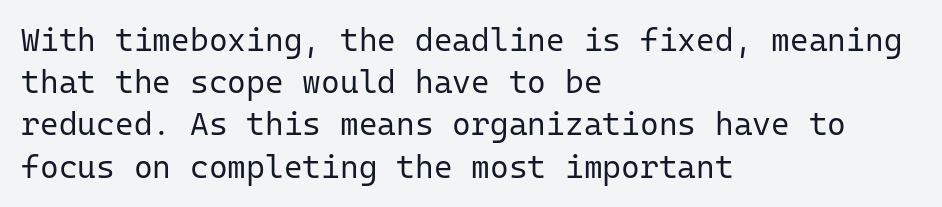
Clear beneath every line of the passage. No feet cap the strokes, marking this as sans-serif type. Is the letter spacing exaggerated? No — it looks like the ordinary default. Reading down the column, the eye jumps a familiar distance to each next line. Alignment: flush left. No heavy texture on the line: the type isn't bold.
